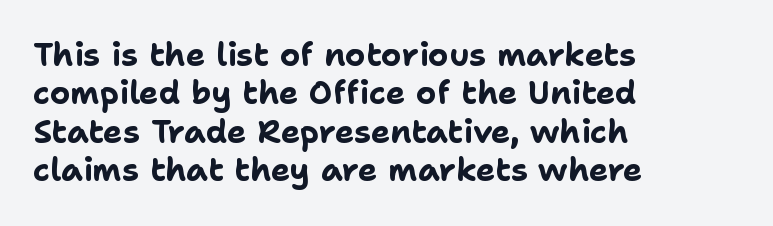
The image shows 32 px bold sans-serif type, upright; set left-aligned, line spacing 1.2x, normal letter spacing, not underlined; low stroke contrast and a medium x-height.
